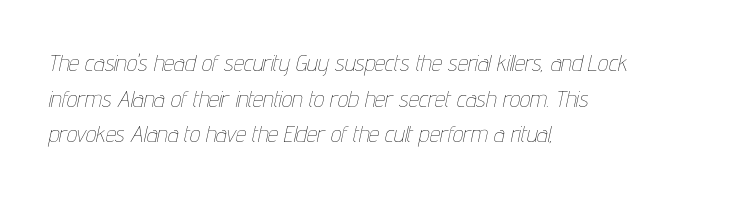
{"italic": "yes", "lean": "right", "slant_degrees": 12, "bold": "no", "underline": "no", "align": "left", "line_spacing": "normal", "line_spacing_ratio": 1.55, "letter_spacing": "normal", "letter_spacing_em": 0.0, "glyph_px": 23}
